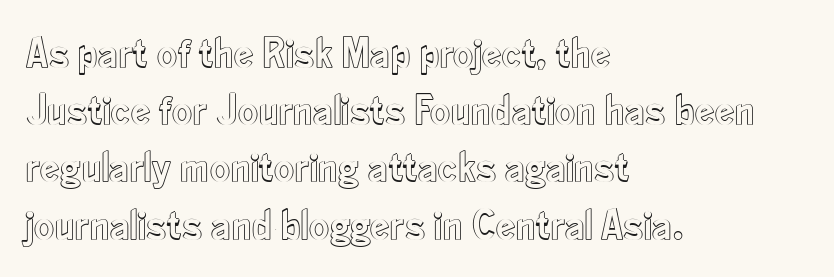
Q: Is the text italic (slanted)? A: No, it is upright.
Q: Is the text underlined? A: No.
Q: How is the paragraph aligned? A: Left-aligned.
Q: Is the spacing between letters normal or unusually wide? A: Normal.
Q: Is the spacing between lines tight, normal or loose? A: Normal.
Q: Width (condensed, normal, or wide)? A: Condensed.
Q: x-height? A: Small.
Q: Monospaced? A: No.
